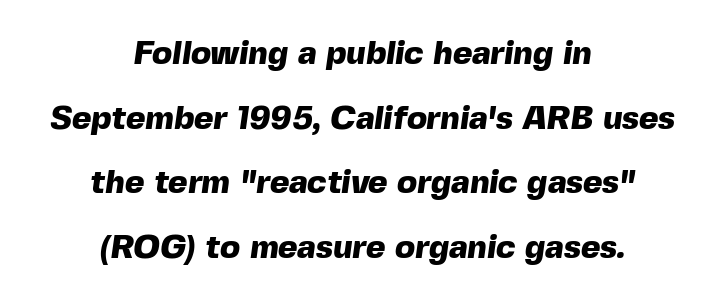
No word sits above an underline. A typesetter would call this proportional, since set widths differ per character. Short and long lines alike share a common midpoint. Words appear dense and cohesive because spacing is normal.
